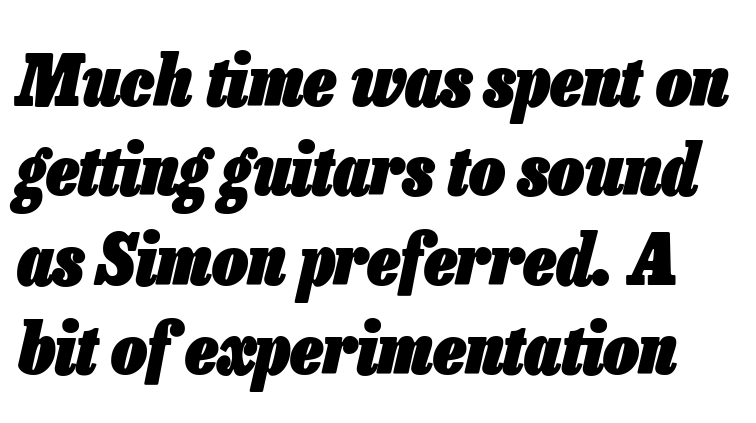
Q: Is the text bold? A: Yes.
Q: Is the text italic (slanted)? A: Yes, it leans right by about 13 degrees.
Q: Is the text underlined? A: No.
Q: Is the spacing between letters normal or unusually wide? A: Normal.
Q: Is the spacing between lines tight, normal or loose? A: Normal.
Q: Width (condensed, normal, or wide)? A: Condensed.
Q: Stroke contrast? A: Low.
Q: x-height? A: Medium.
Q: Monospaced? A: No.
